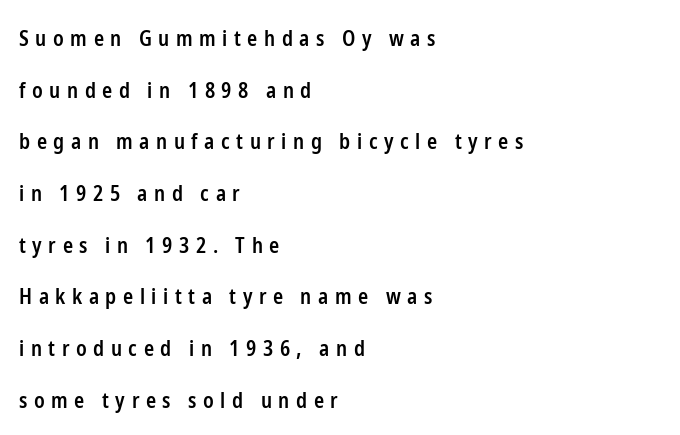
The image shows 21 px text type, upright; set left-aligned, loose line spacing (2.46x), unusually wide letter spacing (+0.31 em), not underlined.
